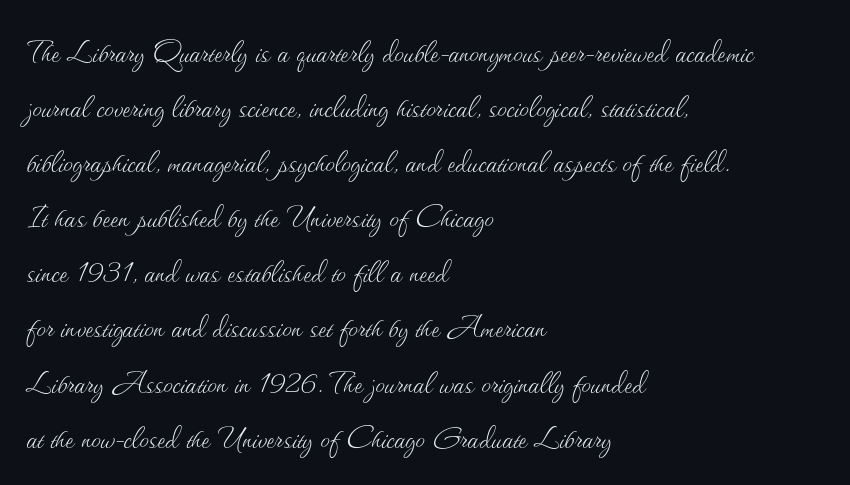
{"bold": "no", "weight": "thin", "width": "normal", "stroke_contrast": "medium", "x_height": "small", "monospaced": "no", "underline": "no", "align": "left", "line_spacing": "normal", "line_spacing_ratio": 1.45, "letter_spacing": "normal", "letter_spacing_em": 0.0, "glyph_px": 38}
